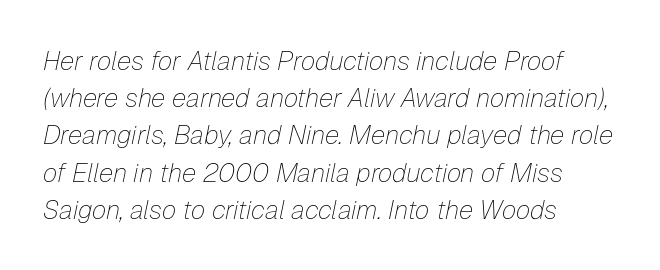
{"italic": "yes", "lean": "right", "slant_degrees": 12, "bold": "no", "underline": "no", "align": "left", "line_spacing": "normal", "line_spacing_ratio": 1.43, "letter_spacing": "normal", "letter_spacing_em": 0.0, "glyph_px": 26}
